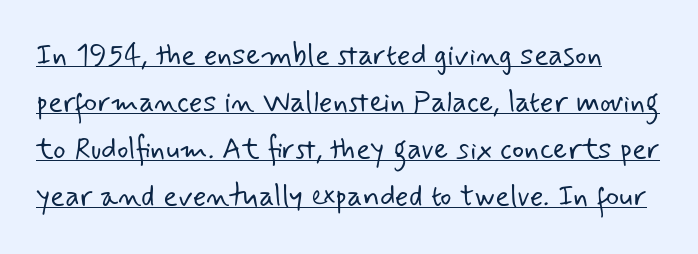
{"serif": "no", "bold": "no", "weight": "light", "width": "normal", "stroke_contrast": "low", "x_height": "small", "monospaced": "no", "underline": "yes", "line_spacing": "normal", "line_spacing_ratio": 1.57, "letter_spacing": "normal", "letter_spacing_em": 0.0, "glyph_px": 30}
